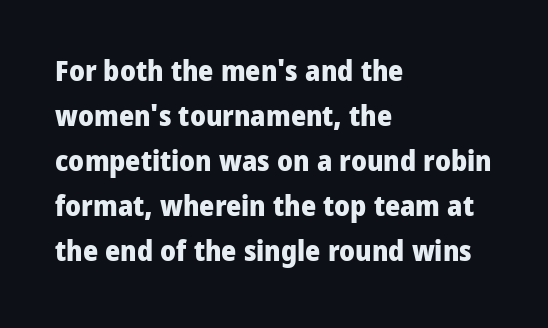
The image shows 29 px heavy sans-serif type, upright; set left-aligned, normal line spacing (1.55x), normal letter spacing, not underlined; low stroke contrast and a medium x-height.
